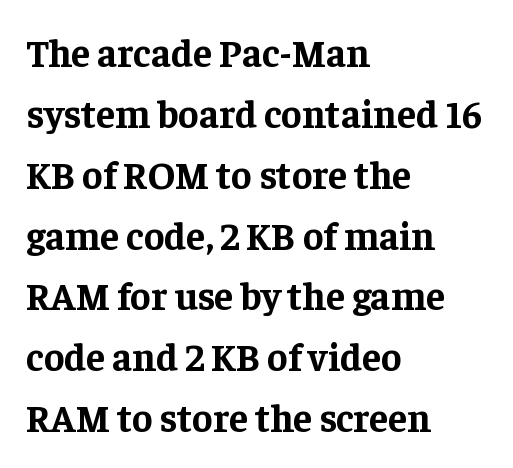
The passage shown is typed in a proportional face where columns would drift. This sample uses plain, unmodified letter spacing. Check under the words: just untouched page. A roman cut, with each character standing at attention. Horizontally, the lines are justified to the leading edge only.
